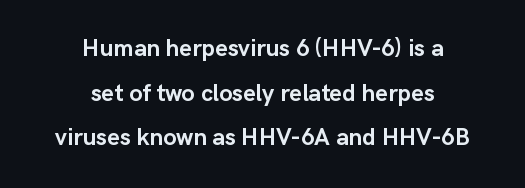
{"italic": "no", "bold": "yes", "underline": "no", "align": "center", "line_spacing_ratio": 1.86, "letter_spacing": "normal", "letter_spacing_em": 0.0, "glyph_px": 24}
